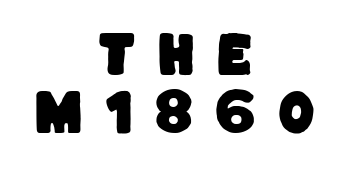
Check where the strokes stop: nothing finishes them off — pure sans. These lines have a slow, spaced-out rhythm from letter to letter. The rendering uses natural spacing where letterforms have individual widths. The area under the type is left untouched. Neither beginnings nor endings align; midpoints do.
